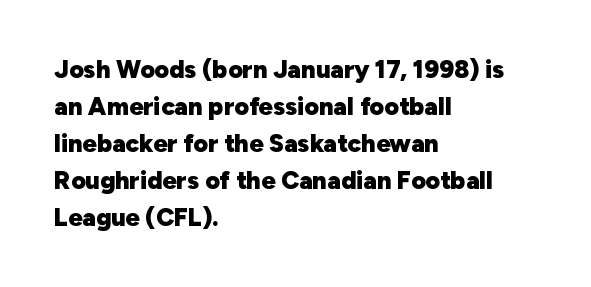
{"italic": "no", "bold": "yes", "underline": "no", "align": "left", "line_spacing": "normal", "line_spacing_ratio": 1.48, "letter_spacing": "normal", "letter_spacing_em": 0.0, "glyph_px": 25}
